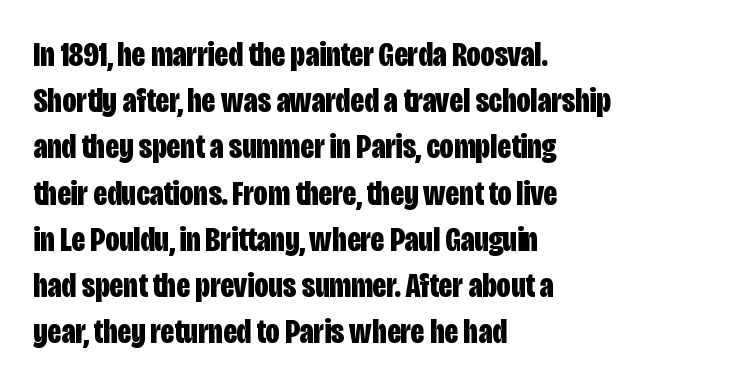
Q: Is the text bold? A: Yes.
Q: Is the text italic (slanted)? A: No, it is upright.
Q: Is the typeface a serif or a sans-serif typeface? A: Sans-serif.
Q: Is the text underlined? A: No.
Q: How is the paragraph aligned? A: Left-aligned.
Q: Is the spacing between letters normal or unusually wide? A: Normal.
Q: Is the spacing between lines tight, normal or loose? A: Normal.
Q: Width (condensed, normal, or wide)? A: Condensed.
Q: Stroke contrast? A: Low.
Q: x-height? A: Large.
Q: Monospaced? A: No.
